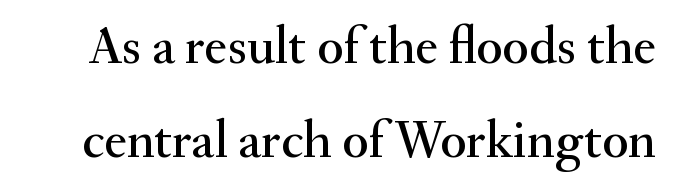
Q: Is the text italic (slanted)? A: No, it is upright.
Q: Is the typeface a serif or a sans-serif typeface? A: Serif.
Q: Is the text underlined? A: No.
Q: Is the spacing between letters normal or unusually wide? A: Normal.
Q: Width (condensed, normal, or wide)? A: Normal.
Q: Stroke contrast? A: Medium.
Q: x-height? A: Small.
Q: Monospaced? A: No.
